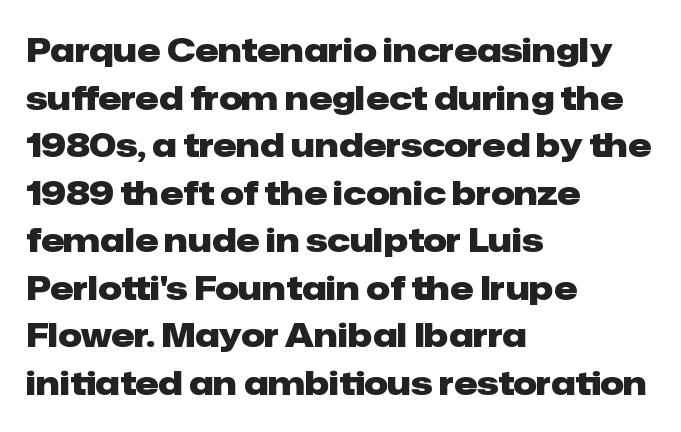
Every letter is thick-stroked: bold, no question. Nope, no serifs anywhere on these letters. The foot of each line stays bare and open. What's the leading like? Ordinary, nothing unusual. The passage shown is typed in a proportional face where columns would drift. Rendered with straight, roman letterforms.
